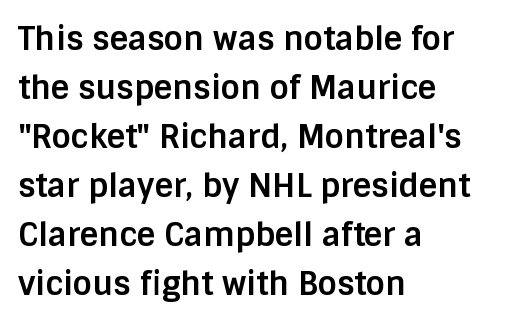
Each word holds together tightly as a unit, with standard inter-letter gaps. No word sits above an underline. The lettering stays uniformly vertical, giving the passage a roman look. Each new line begins a customary step beneath the previous one.
